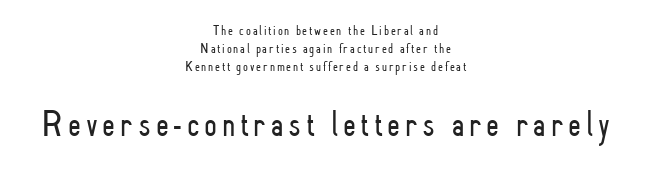
Unlike a traditional serif, this face leaves its strokes unadorned. A light-to-regular cut is what we see here. Is the block centered? Yes — each line is placed symmetrically about the middle. Underline: absent. Whoever set this made the second block the dominant, larger element.
